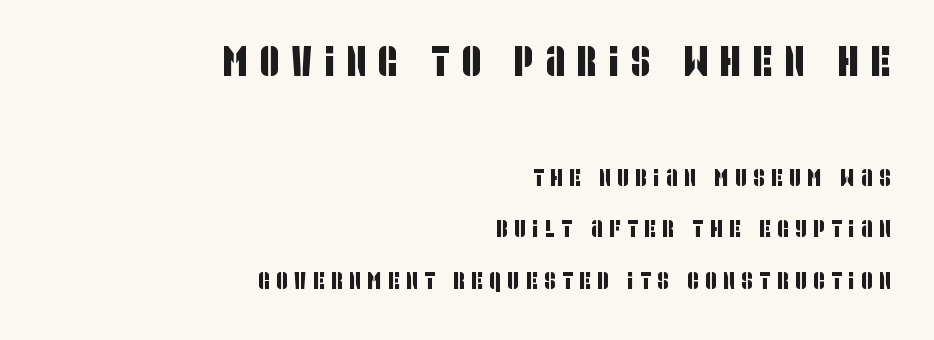
Q: Is the typeface a serif or a sans-serif typeface? A: Sans-serif.
Q: Is the text underlined? A: No.
Q: How is the paragraph aligned? A: Right-aligned.
Q: Is the spacing between letters normal or unusually wide? A: Unusually wide.
Q: Is the spacing between lines tight, normal or loose? A: Loose.
Q: Which block of text is set in a larger size, the first (top) or the second (bottom)? A: The first (top) one.
Q: Width (condensed, normal, or wide)? A: Condensed.
Q: Stroke contrast? A: Low.
Q: x-height? A: Large.
Q: Monospaced? A: No.
